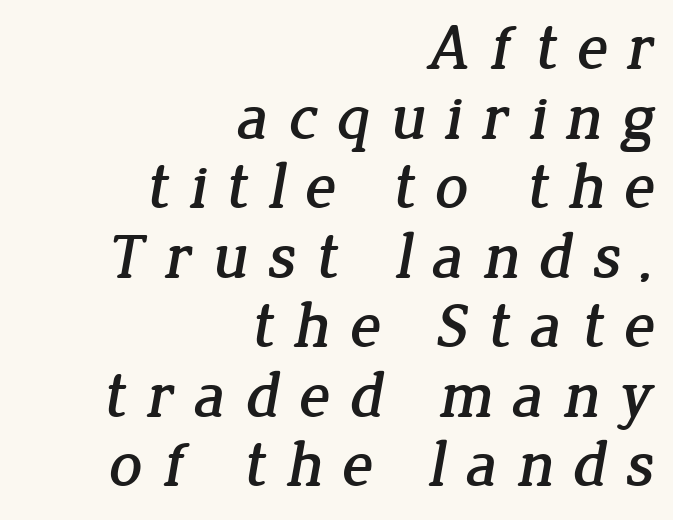
Right-aligned paragraph, ragged on the left. The face used here is proportionally spaced, like ordinary book or web type. The lines are packed closely together with very little leading. Observe the serifs anchoring each vertical stroke in this sample. Each row of text sits above clean, open space.
